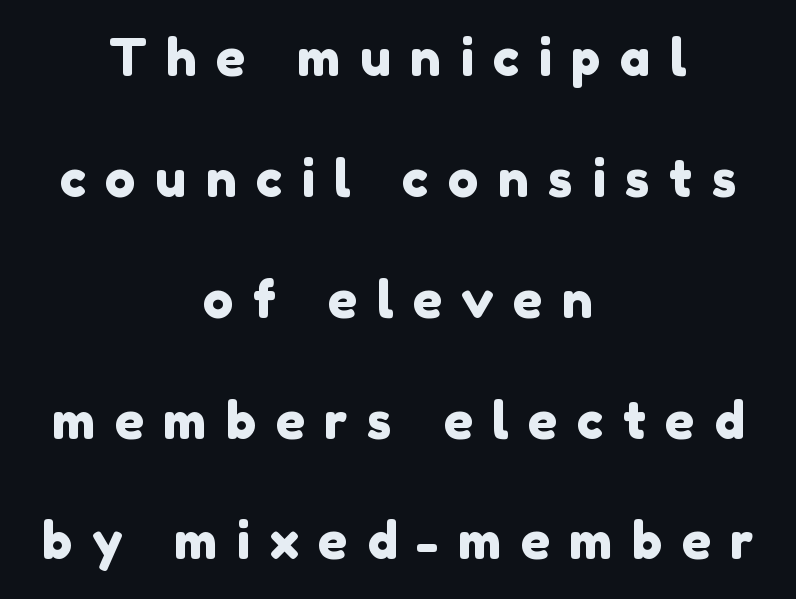
{"serif": "no", "width": "normal", "stroke_contrast": "low", "x_height": "medium", "monospaced": "no", "underline": "no", "align": "center", "line_spacing": "loose", "line_spacing_ratio": 2.37, "letter_spacing": "wide", "letter_spacing_em": 0.38, "glyph_px": 51}
